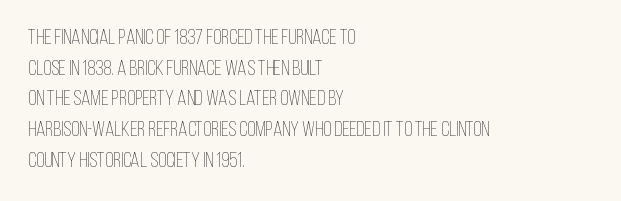
{"italic": "no", "bold": "no", "underline": "no", "align": "left", "line_spacing": "normal", "line_spacing_ratio": 1.46, "letter_spacing": "normal", "letter_spacing_em": 0.0, "glyph_px": 21}
